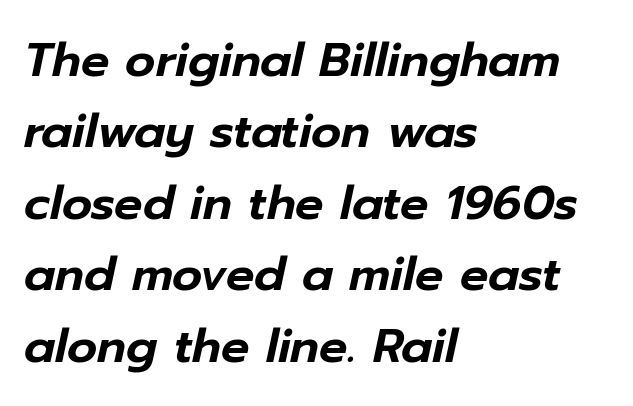
{"italic": "yes", "lean": "right", "slant_degrees": 12, "width": "normal", "stroke_contrast": "low", "x_height": "medium", "monospaced": "no", "underline": "no", "align": "left", "line_spacing": "normal", "line_spacing_ratio": 1.52, "letter_spacing": "normal", "letter_spacing_em": 0.0, "glyph_px": 47}
